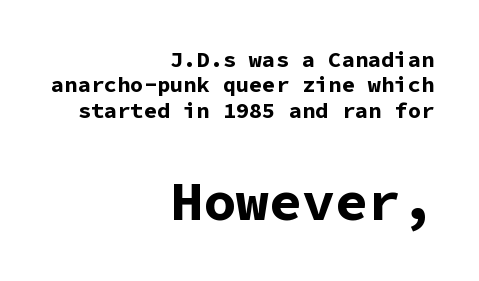
The image shows 55 px bold sans-serif type, upright, monospaced; set right-aligned, tight line spacing (1.15x), normal letter spacing, not underlined; the second (bottom) block is 2.5x larger; low stroke contrast and a medium x-height.
